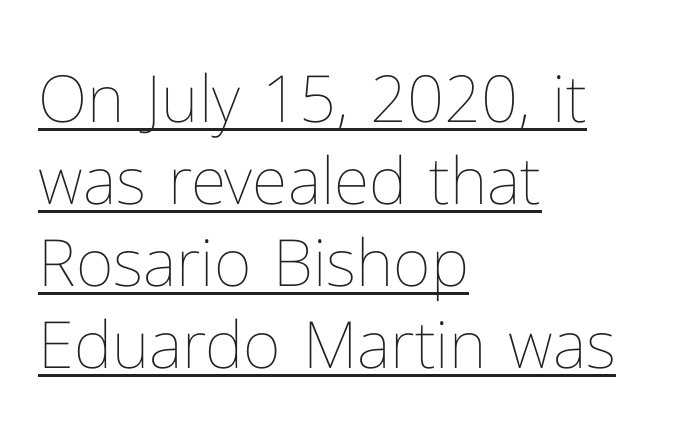
{"italic": "no", "bold": "no", "weight": "thin", "width": "normal", "stroke_contrast": "low", "x_height": "medium", "monospaced": "no", "underline": "yes", "align": "left", "line_spacing": "normal", "line_spacing_ratio": 1.26, "letter_spacing": "normal", "letter_spacing_em": 0.0, "glyph_px": 65}
